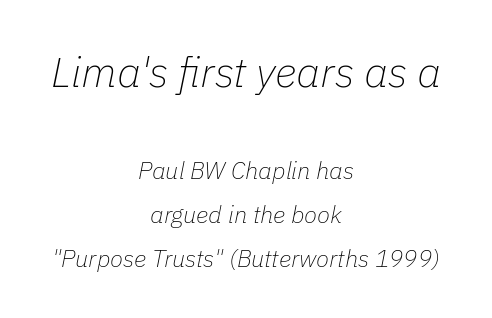
Block one is the big one; block two sits smaller underneath. Is this a fixed-width face? No — the glyphs have proportional, varying widths. This sample uses an oblique cut, with every glyph tilted off the vertical. Each word holds together tightly as a unit, with standard inter-letter gaps. Words float on clear page, feet unadorned. In CSS terms this would be text-align: center.
